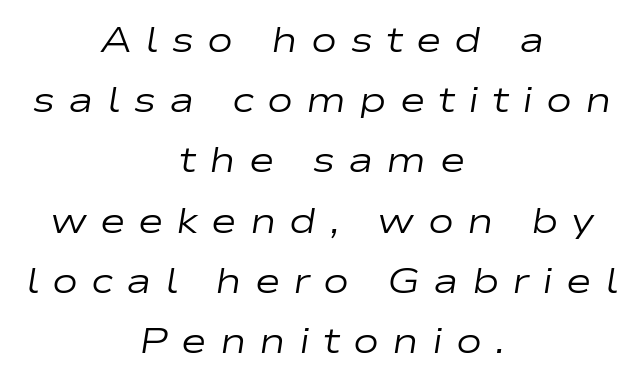
The image shows 35 px regular-weight, wide type, italic (leaning right); set centered, line spacing 1.72x, unusually wide letter spacing (+0.37 em), not underlined; low stroke contrast and a medium x-height.
